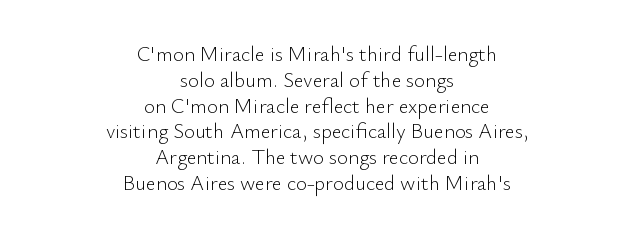
The image shows 21 px text type, upright; set centered, line spacing 1.23x, normal letter spacing, not underlined.
